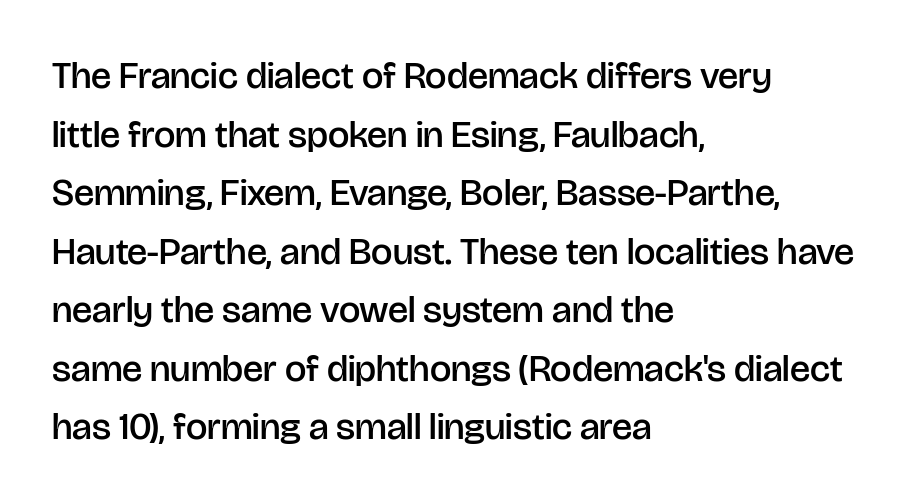
Glance below the letters and you will spot only blank space. Semibold letterforms, between regular and bold. These lines are rendered in a variable-pitch font. Are there feet on the stems? There aren't — it's a sans.
